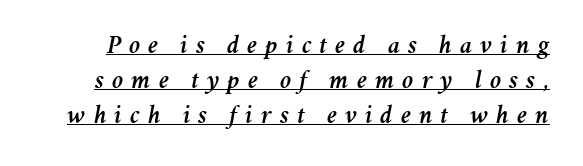
{"italic": "yes", "lean": "right", "slant_degrees": 11, "underline": "yes", "line_spacing": "normal", "line_spacing_ratio": 1.35, "letter_spacing": "wide", "letter_spacing_em": 0.31, "glyph_px": 26}
